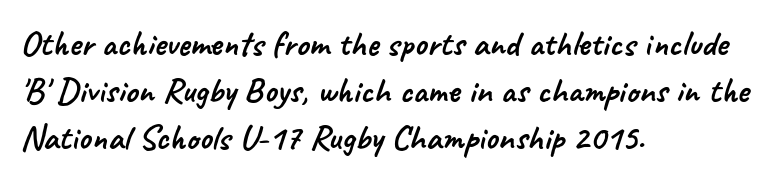
Q: Is the typeface a serif or a sans-serif typeface? A: Sans-serif.
Q: Is the text underlined? A: No.
Q: How is the paragraph aligned? A: Left-aligned.
Q: Is the spacing between letters normal or unusually wide? A: Normal.
Q: Is the spacing between lines tight, normal or loose? A: Normal.
Q: Width (condensed, normal, or wide)? A: Normal.
Q: Stroke contrast? A: Low.
Q: x-height? A: Small.
Q: Monospaced? A: No.
